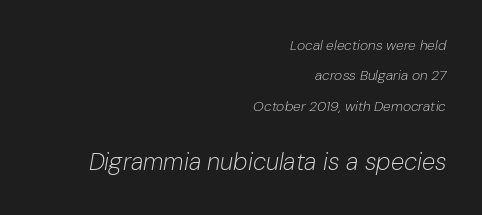
{"italic": "yes", "lean": "right", "slant_degrees": 10, "bold": "no", "underline": "no", "align": "right", "line_spacing": "loose", "line_spacing_ratio": 2.17, "letter_spacing": "normal", "letter_spacing_em": 0.0, "larger_block": "second", "size_ratio": 1.71, "glyph_px": 24}
